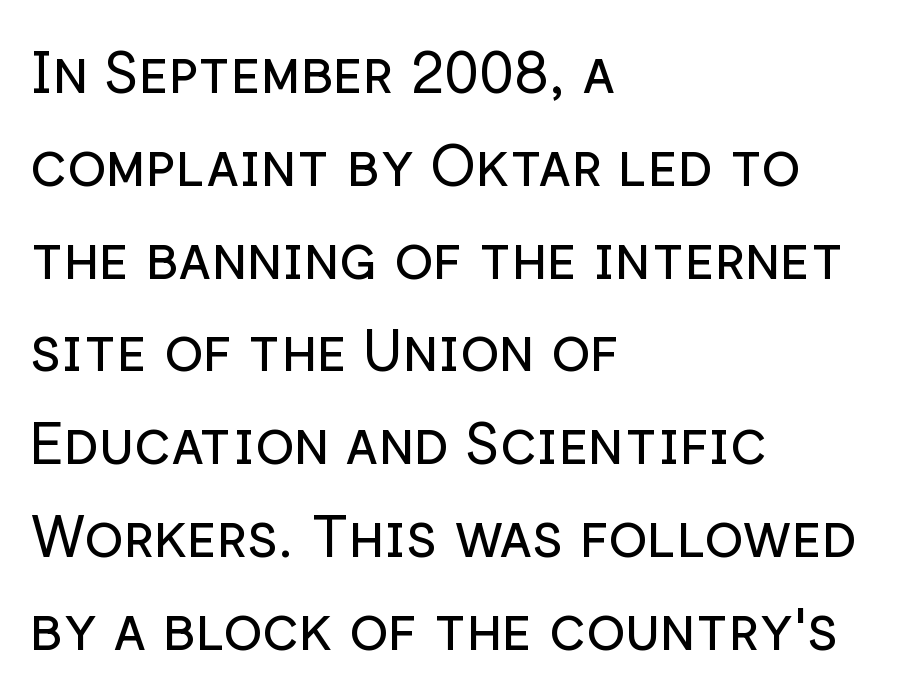
The image shows 58 px regular-weight sans-serif type, upright; set left-aligned, normal line spacing (1.6x), normal letter spacing, not underlined; low stroke contrast and a medium x-height.
